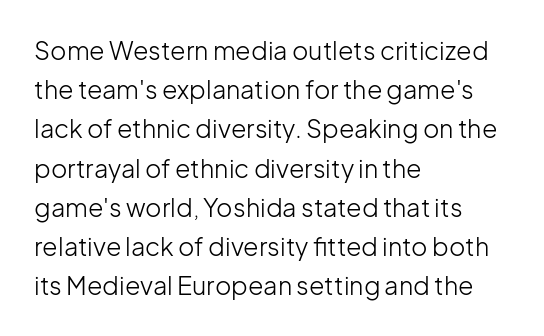
Is this a heavy cut? Hardly; it is regular or lighter. In CSS terms this would be text-align: left. Words appear dense and cohesive because spacing is normal. The gap between lines stays unmarked. Reading down the column, the eye jumps a familiar distance to each next line. This is roman type, the default non-slanted kind.
